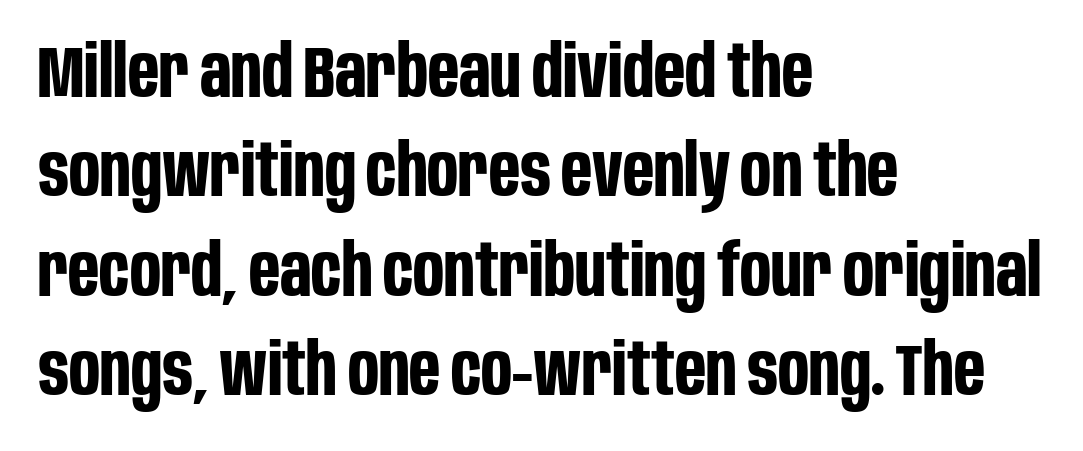
Q: Is the text bold? A: Yes.
Q: Is the text italic (slanted)? A: No, it is upright.
Q: Is the typeface a serif or a sans-serif typeface? A: Sans-serif.
Q: Is the text underlined? A: No.
Q: How is the paragraph aligned? A: Left-aligned.
Q: Is the spacing between letters normal or unusually wide? A: Normal.
Q: Is the spacing between lines tight, normal or loose? A: Normal.
Q: Width (condensed, normal, or wide)? A: Condensed.
Q: Stroke contrast? A: Low.
Q: x-height? A: Large.
Q: Monospaced? A: No.
